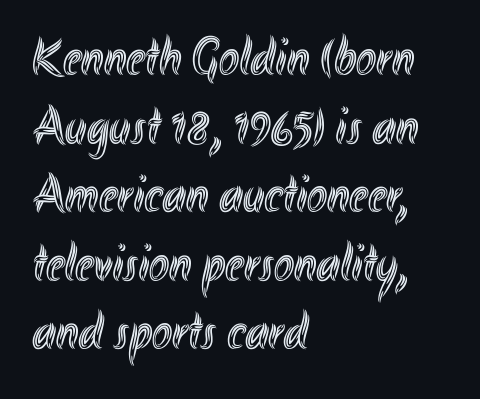
Q: Is the text italic (slanted)? A: Yes.
Q: Is the text underlined? A: No.
Q: How is the paragraph aligned? A: Left-aligned.
Q: Is the spacing between letters normal or unusually wide? A: Normal.
Q: Is the spacing between lines tight, normal or loose? A: Normal.
Q: Width (condensed, normal, or wide)? A: Condensed.
Q: x-height? A: Small.
Q: Monospaced? A: No.
